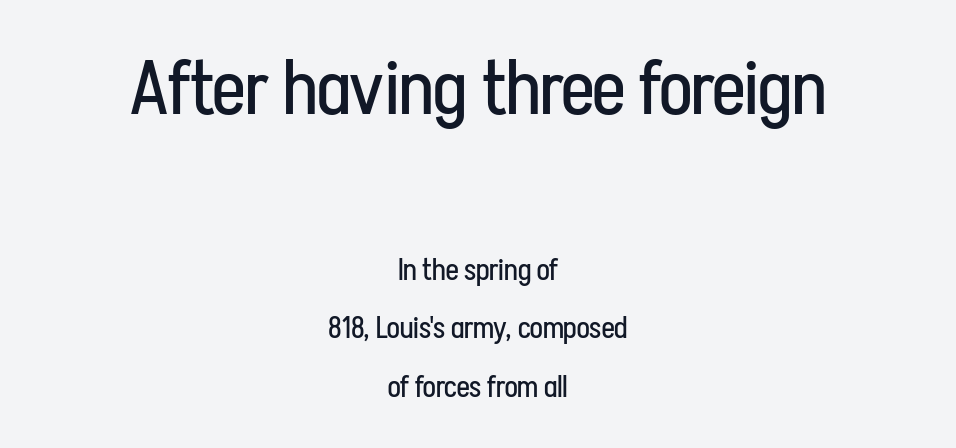
{"serif": "no", "italic": "no", "bold": "no", "weight": "regular", "width": "condensed", "stroke_contrast": "low", "x_height": "medium", "monospaced": "no", "underline": "no", "align": "center", "line_spacing": "loose", "line_spacing_ratio": 1.94, "letter_spacing": "normal", "letter_spacing_em": 0.0, "larger_block": "first", "size_ratio": 2.53, "glyph_px": 76}
